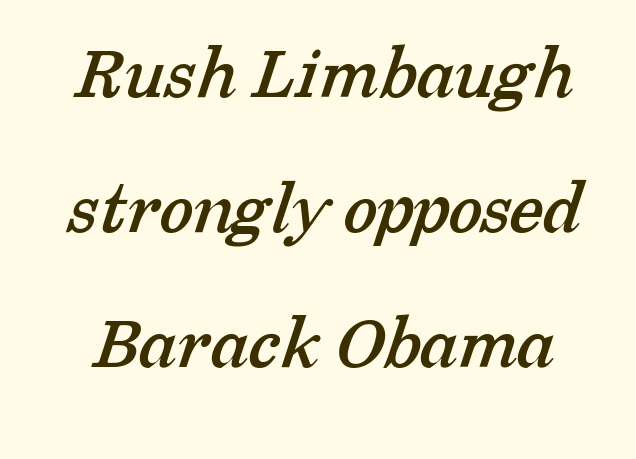
The image shows 78 px serif type; set line spacing 1.73x, normal letter spacing, not underlined; low stroke contrast and a medium x-height.
